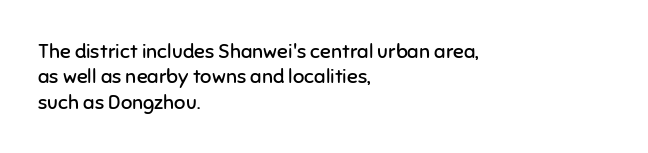
The rows are spaced the way most documents space them. Weight: in the light-to-regular range. Each word holds together tightly as a unit, with standard inter-letter gaps. Nobody drew a line under any word here.
